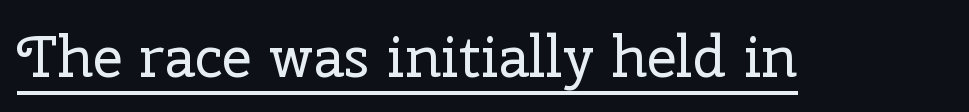
Q: Is the text bold? A: No.
Q: Is the text italic (slanted)? A: No, it is upright.
Q: Is the typeface a serif or a sans-serif typeface? A: Serif.
Q: Is the text underlined? A: Yes.
Q: Is the spacing between letters normal or unusually wide? A: Normal.
Q: Width (condensed, normal, or wide)? A: Normal.
Q: Stroke contrast? A: Low.
Q: x-height? A: Medium.
Q: Monospaced? A: No.
